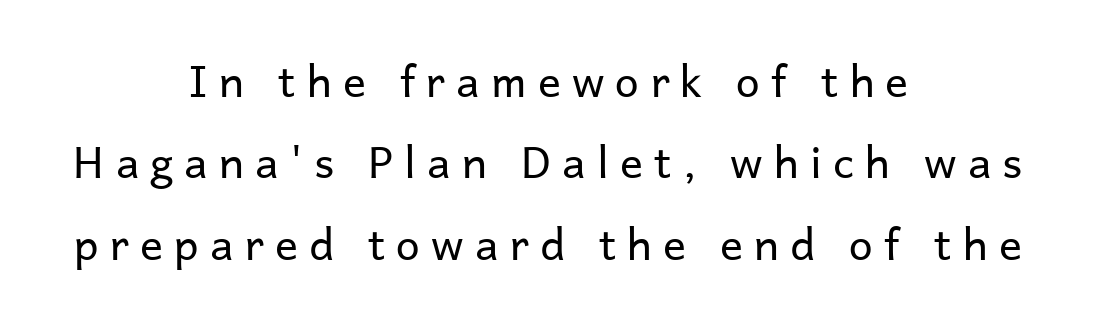
The image shows 43 px regular-weight sans-serif type, upright; set centered, line spacing 1.89x, unusually wide letter spacing (+0.26 em), not underlined; low stroke contrast and a medium x-height.
